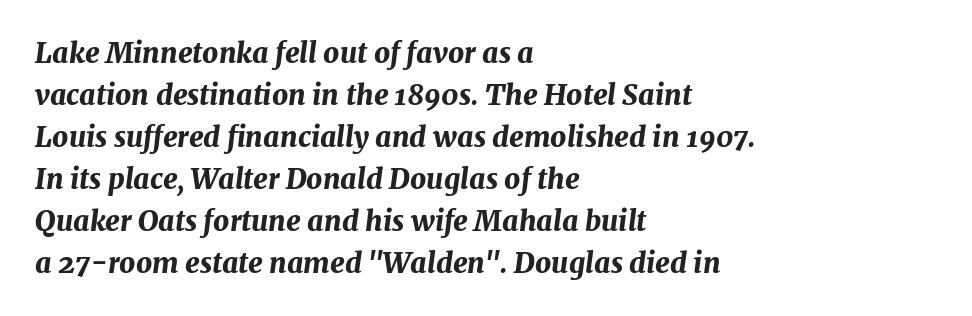
The designer left line spacing at the default. Horizontal alignment here is leftward, the default for most running prose. Standard letterfit; no display-style spreading of the glyphs. The rendering uses natural spacing where letterforms have individual widths. Descenders hang freely into open space.
